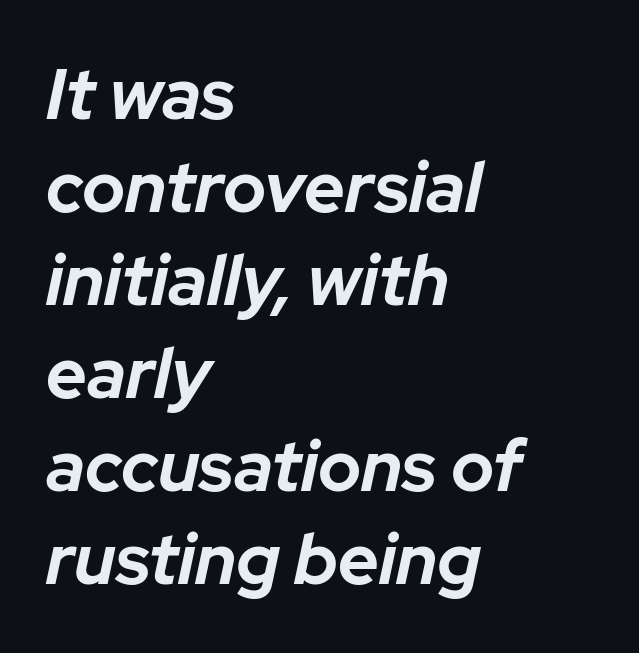
Here the designer chose a conventional face with non-uniform glyph widths. The zone under the glyphs is completely vacant. Where is the straight margin? On the left. The horizontal fit of the characters is conventional and even. An italicized treatment has been applied to the whole sample.
